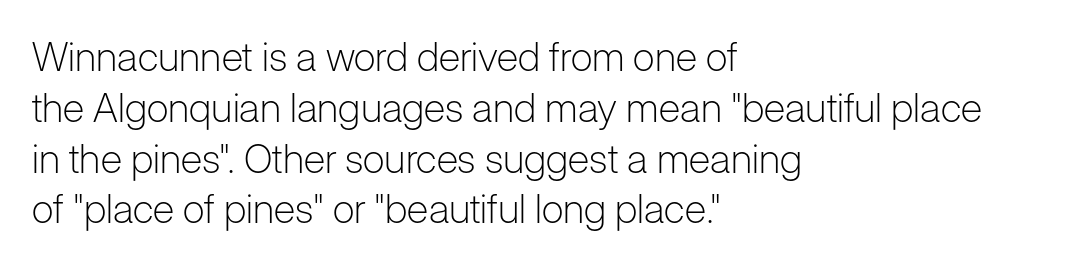
The passage shown is typeset with a sans-serif family. A typesetter would call this leading conventional body-copy spacing. The rendering keeps characters at their native spacing. Compared with a centered layout, this one pins lines to the left instead.
